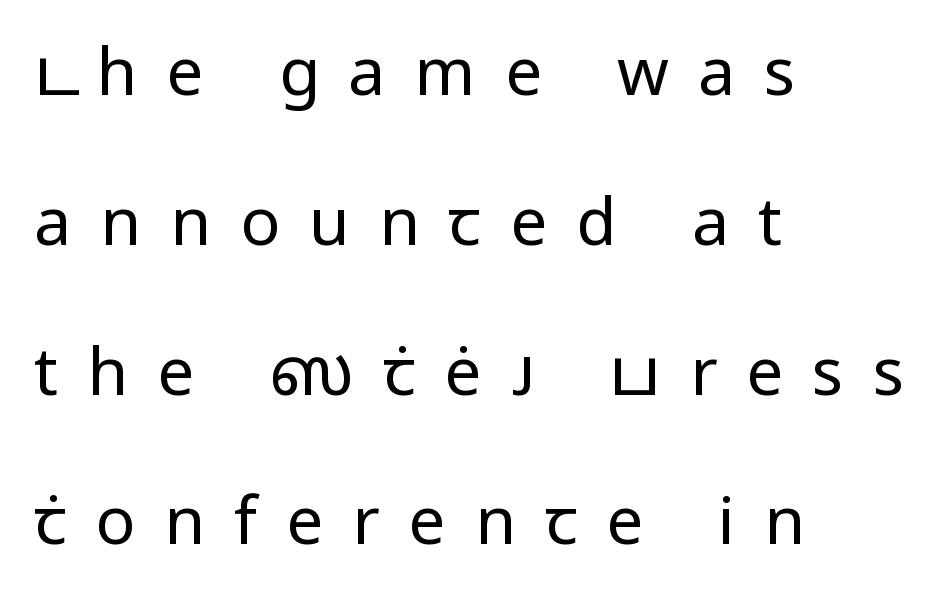
Q: Is the text bold? A: No.
Q: Is the text italic (slanted)? A: No, it is upright.
Q: Is the typeface a serif or a sans-serif typeface? A: Sans-serif.
Q: Is the text underlined? A: No.
Q: How is the paragraph aligned? A: Left-aligned.
Q: Is the spacing between letters normal or unusually wide? A: Unusually wide.
Q: Is the spacing between lines tight, normal or loose? A: Loose.
Q: Width (condensed, normal, or wide)? A: Normal.
Q: Stroke contrast? A: Low.
Q: x-height? A: Medium.
Q: Monospaced? A: No.
